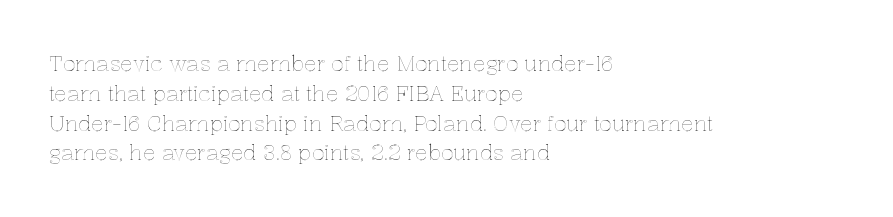
Q: Is the text italic (slanted)? A: No, it is upright.
Q: Is the text underlined? A: No.
Q: How is the paragraph aligned? A: Left-aligned.
Q: Is the spacing between letters normal or unusually wide? A: Normal.
Q: Is the spacing between lines tight, normal or loose? A: Normal.
